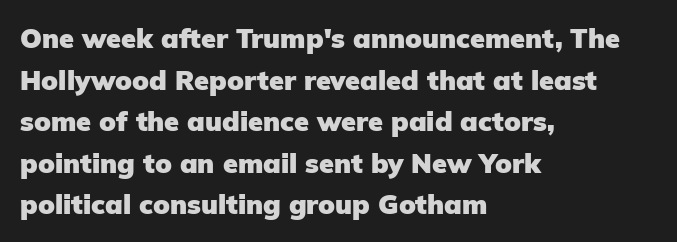
Q: Is the text bold? A: Yes.
Q: Is the text italic (slanted)? A: No, it is upright.
Q: Is the text underlined? A: No.
Q: How is the paragraph aligned? A: Left-aligned.
Q: Is the spacing between letters normal or unusually wide? A: Normal.
Q: Is the spacing between lines tight, normal or loose? A: Normal.
